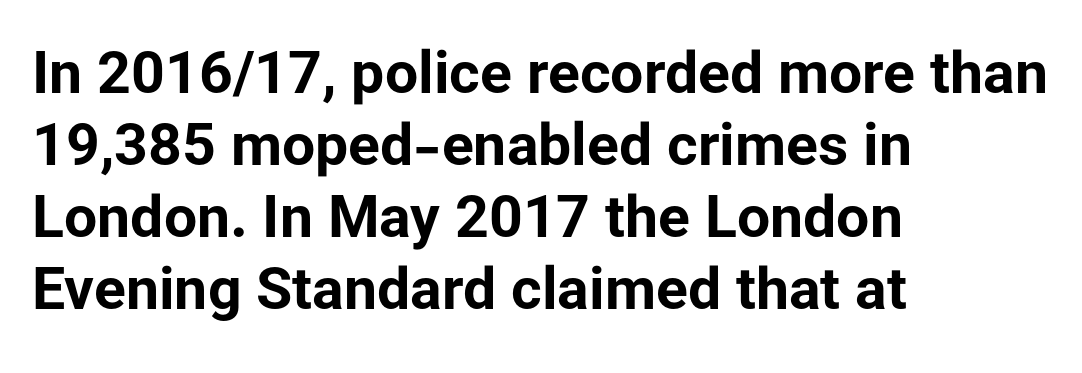
Q: Is the text bold? A: Yes.
Q: Is the text italic (slanted)? A: No, it is upright.
Q: Is the typeface a serif or a sans-serif typeface? A: Sans-serif.
Q: Is the text underlined? A: No.
Q: How is the paragraph aligned? A: Left-aligned.
Q: Is the spacing between letters normal or unusually wide? A: Normal.
Q: Width (condensed, normal, or wide)? A: Normal.
Q: Stroke contrast? A: Low.
Q: x-height? A: Medium.
Q: Monospaced? A: No.
